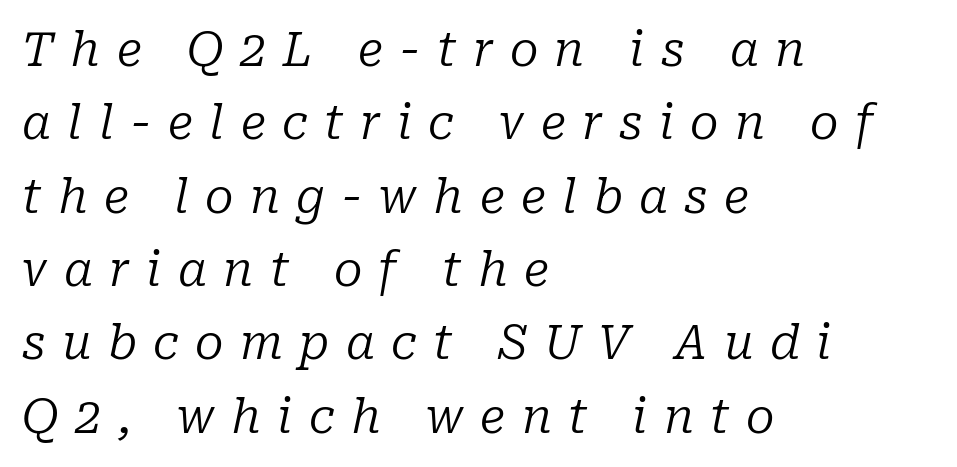
{"serif": "yes", "italic": "yes", "lean": "right", "slant_degrees": 10, "bold": "no", "weight": "regular", "width": "normal", "stroke_contrast": "low", "x_height": "medium", "monospaced": "no", "underline": "no", "align": "left", "line_spacing": "normal", "line_spacing_ratio": 1.56, "letter_spacing": "wide", "letter_spacing_em": 0.35, "glyph_px": 47}
